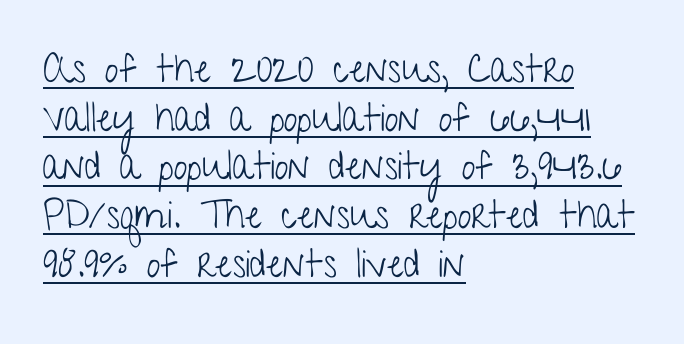
Is this a fixed-width face? No — the glyphs have proportional, varying widths. The glyphs in this specimen are sans serif. Normally led — the rows are evenly, conventionally spaced. Every stem runs plumb, perpendicular to the baseline.
